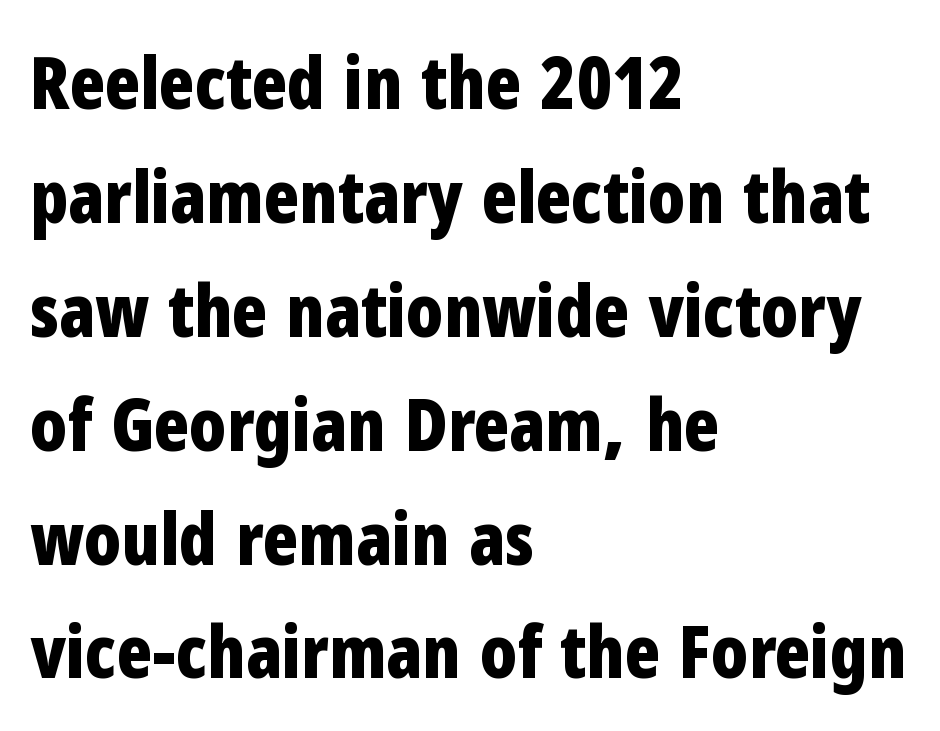
These lines were composed using upright roman letters. Glyph-to-glyph distance matches everyday printed text. Each letter keeps its own natural width here, so spacing adapts to shape. Pretty heavy lettering here — definitely bold. Underlining? Definitely not there. Classification — sans serif.
